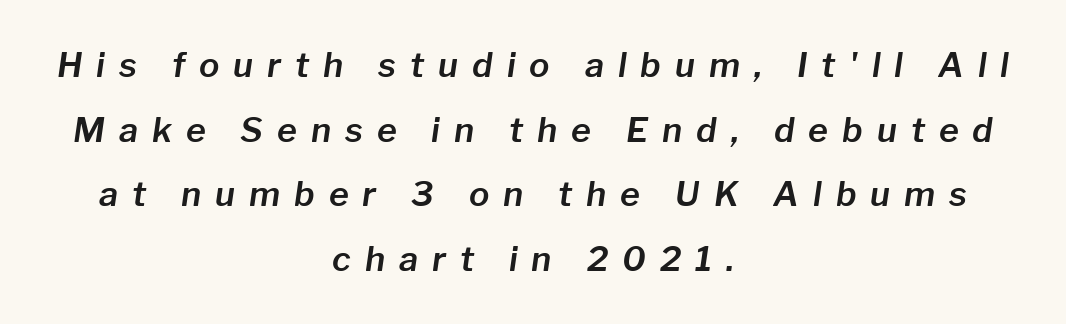
The image shows 34 px text type, italic (leaning right); set centered, loose line spacing (1.9x), unusually wide letter spacing (+0.41 em), not underlined; low stroke contrast and a medium x-height.
